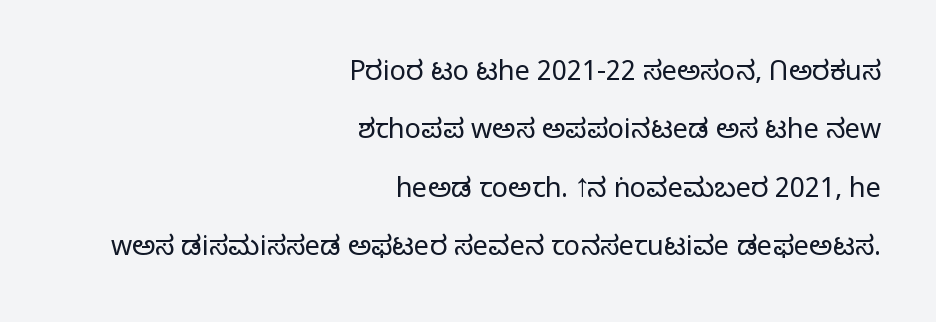
The image shows 27 px text type, upright; set right-aligned, loose line spacing (2.16x), normal letter spacing, not underlined.
